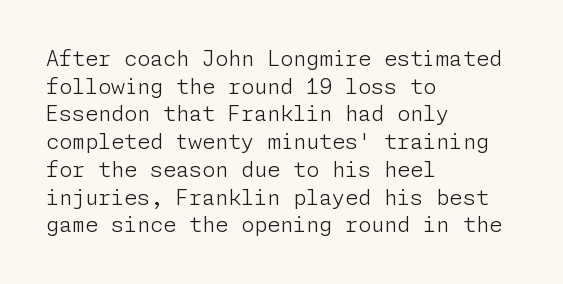
{"italic": "no", "bold": "no", "underline": "no", "align": "left", "line_spacing": "normal", "line_spacing_ratio": 1.32, "letter_spacing": "normal", "letter_spacing_em": 0.0, "glyph_px": 21}
